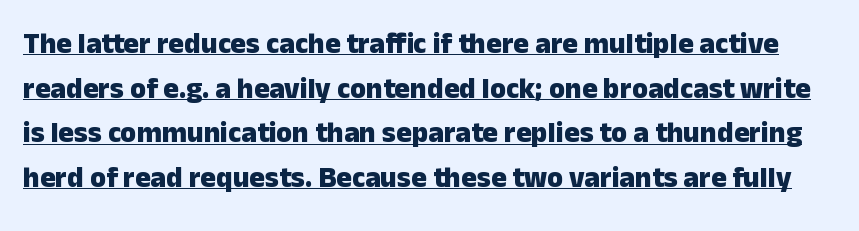
{"serif": "no", "italic": "no", "bold": "yes", "weight": "heavy", "width": "normal", "stroke_contrast": "low", "x_height": "medium", "monospaced": "no", "underline": "yes", "line_spacing": "normal", "line_spacing_ratio": 1.54, "letter_spacing": "normal", "letter_spacing_em": 0.0, "glyph_px": 29}
